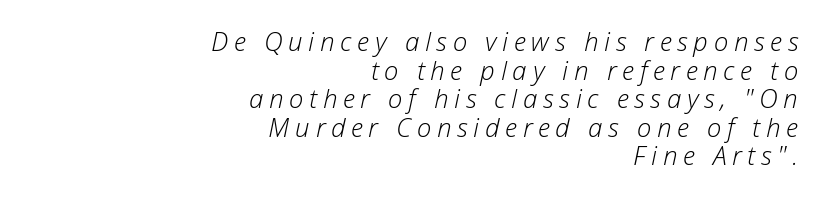
Each row of text sits above clean, open space. Is the stroke heavy? The answer is a plain regular-or-lighter. Observe the wide spacing: letters keep a clear distance from each other. Alignment: flush right. Does the leading feel generous? Not at all — it's pinched.
